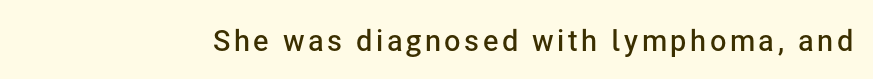
The image shows 29 px semibold sans-serif type, upright; set not underlined; low stroke contrast and a medium x-height.
